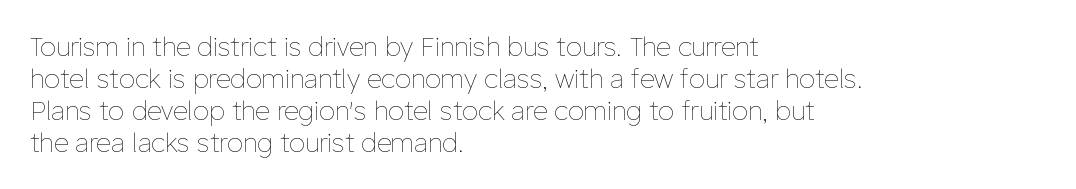
Q: Is the text bold? A: No.
Q: Is the text italic (slanted)? A: No, it is upright.
Q: Is the text underlined? A: No.
Q: How is the paragraph aligned? A: Left-aligned.
Q: Is the spacing between letters normal or unusually wide? A: Normal.
